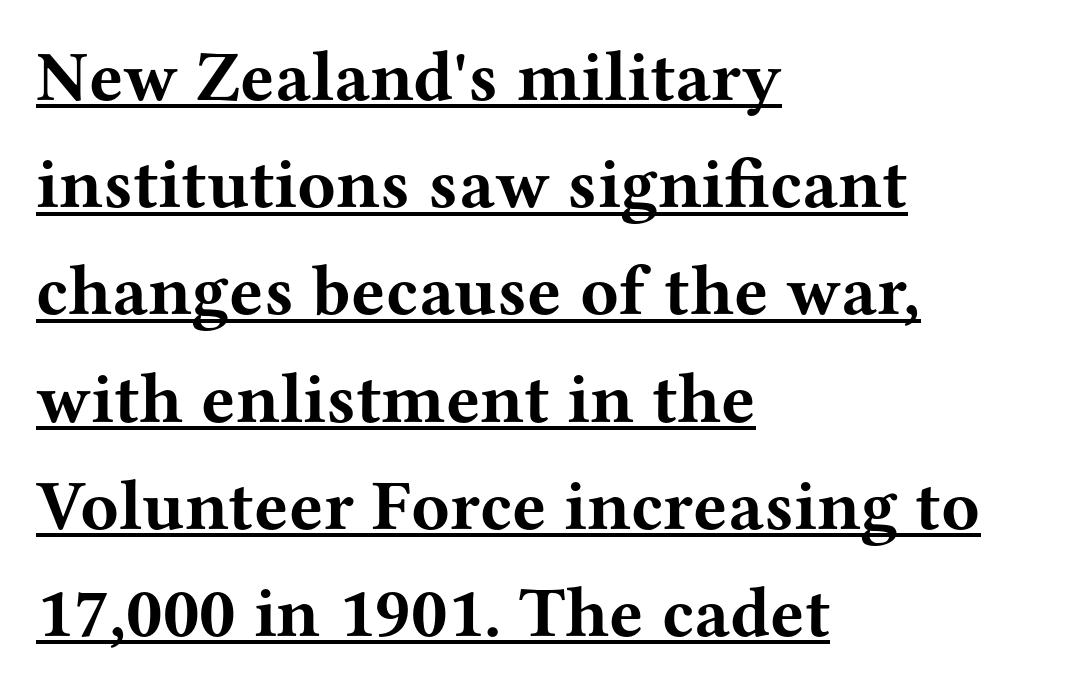
What kind of face is this? One with serifs. The rendering uses a moderate line-height, typical for paragraphs. Honestly, the underline is the first thing you notice here. Caption: bold face, heavy strokes.
